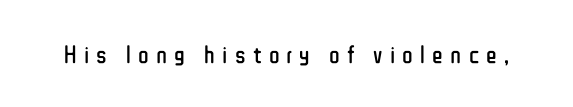
{"italic": "no", "bold": "no", "underline": "no", "letter_spacing": "wide", "letter_spacing_em": 0.29, "glyph_px": 25}
